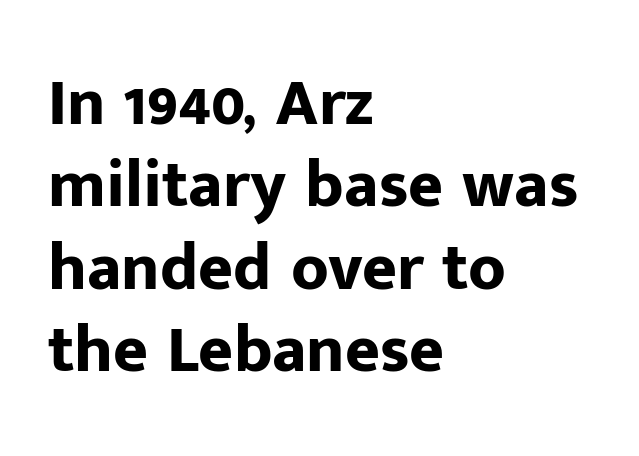
{"serif": "no", "italic": "no", "bold": "yes", "weight": "bold", "width": "normal", "stroke_contrast": "low", "x_height": "medium", "monospaced": "no", "underline": "no", "align": "left", "line_spacing_ratio": 1.23, "letter_spacing": "normal", "letter_spacing_em": 0.0, "glyph_px": 67}
